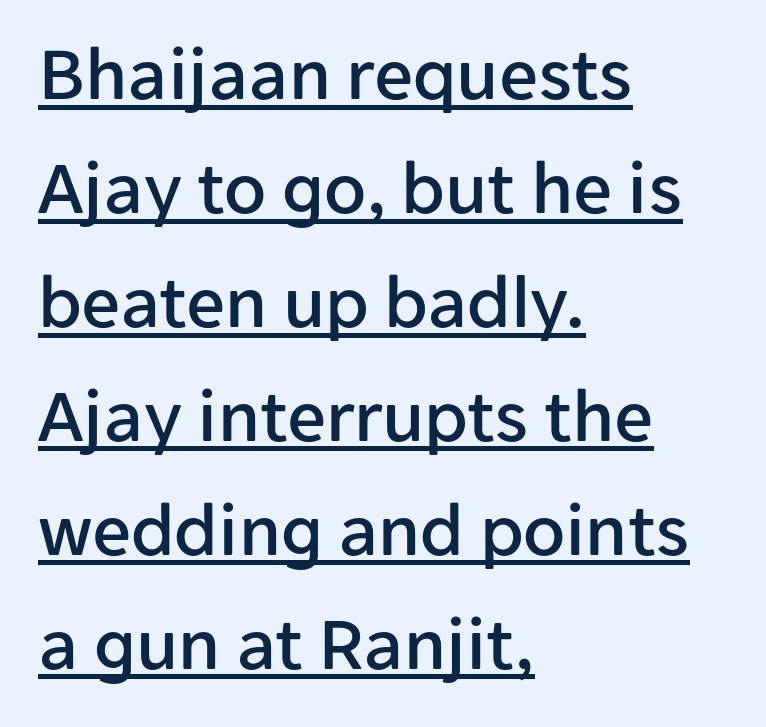
The image shows 77 px sans-serif type, upright; set left-aligned, normal line spacing (1.48x), normal letter spacing, underlined; low stroke contrast and a medium x-height.
